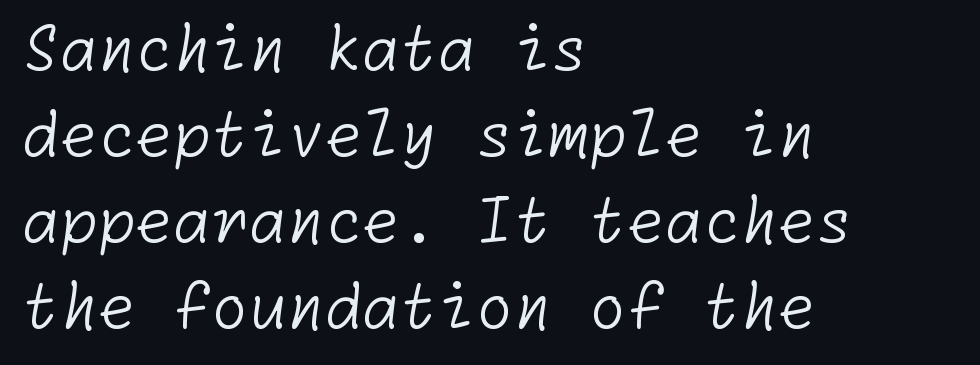
Q: Is the text bold? A: No.
Q: Is the typeface a serif or a sans-serif typeface? A: Sans-serif.
Q: Is the text underlined? A: No.
Q: How is the paragraph aligned? A: Left-aligned.
Q: Is the spacing between letters normal or unusually wide? A: Normal.
Q: Is the spacing between lines tight, normal or loose? A: Normal.
Q: Width (condensed, normal, or wide)? A: Normal.
Q: Stroke contrast? A: Low.
Q: x-height? A: Medium.
